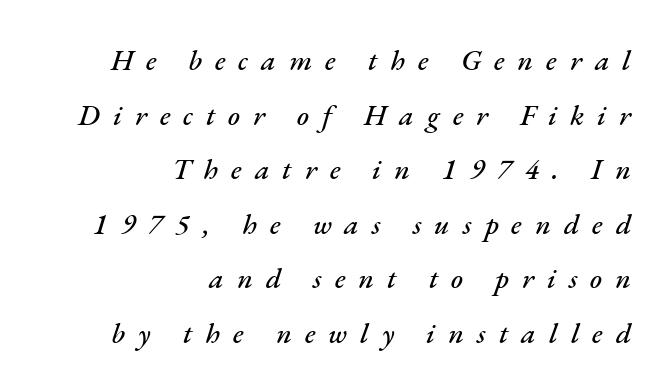
Q: Is the text italic (slanted)? A: Yes, it leans right by about 17 degrees.
Q: Is the text underlined? A: No.
Q: How is the paragraph aligned? A: Right-aligned.
Q: Is the spacing between letters normal or unusually wide? A: Unusually wide.
Q: Width (condensed, normal, or wide)? A: Normal.
Q: Stroke contrast? A: Medium.
Q: x-height? A: Small.
Q: Monospaced? A: No.
